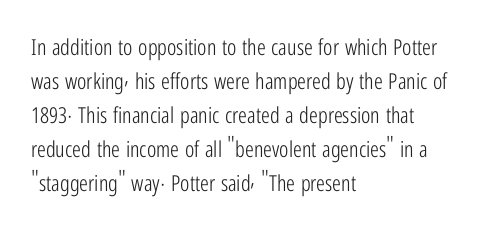
The image shows 22 px text type, upright; set left-aligned, normal line spacing (1.55x), normal letter spacing, not underlined.
